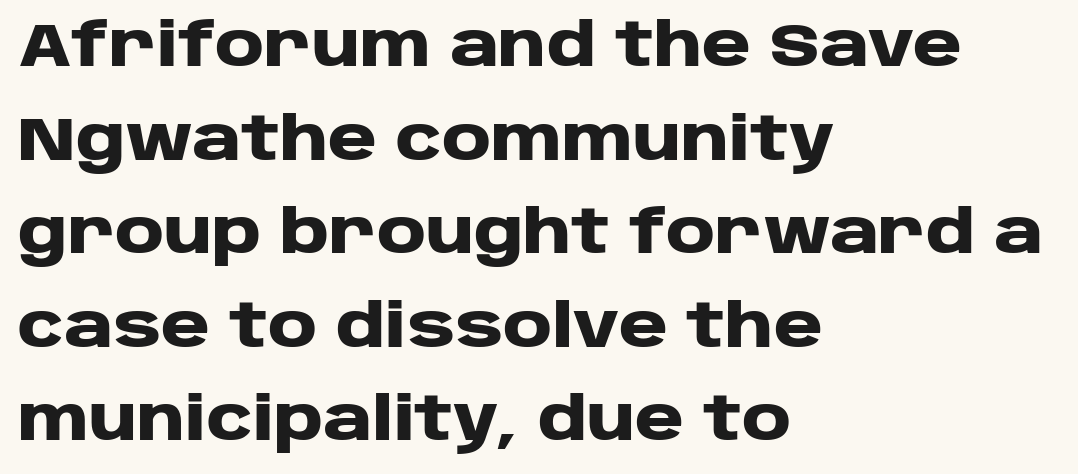
{"serif": "no", "italic": "no", "bold": "yes", "weight": "heavy", "width": "wide", "stroke_contrast": "low", "x_height": "large", "monospaced": "no", "underline": "no", "align": "left", "line_spacing": "normal", "line_spacing_ratio": 1.56, "letter_spacing": "normal", "letter_spacing_em": 0.0, "glyph_px": 60}
